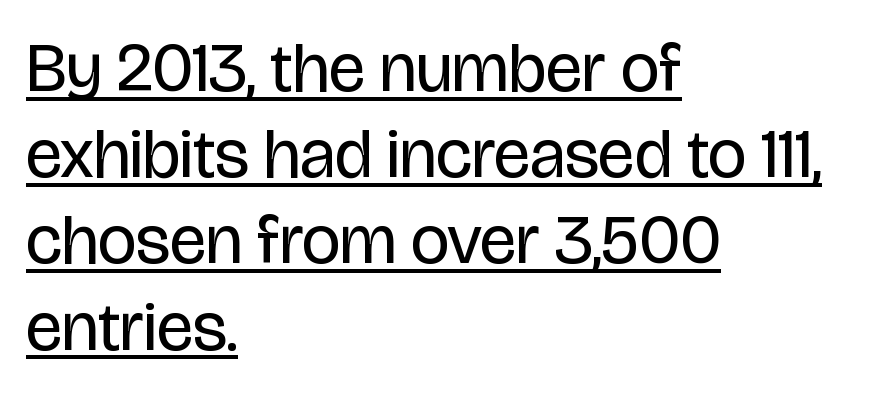
The image shows 69 px regular-weight, condensed sans-serif type, upright; set left-aligned, normal line spacing (1.25x), normal letter spacing, underlined; low stroke contrast and a large x-height.
